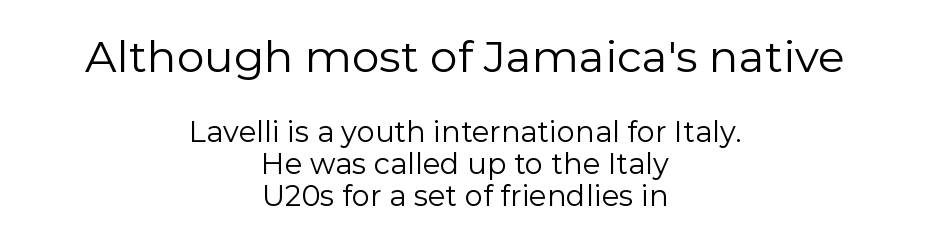
{"serif": "no", "italic": "no", "bold": "no", "weight": "regular", "width": "normal", "stroke_contrast": "low", "x_height": "medium", "monospaced": "no", "underline": "no", "align": "center", "line_spacing": "tight", "line_spacing_ratio": 1.11, "letter_spacing": "normal", "letter_spacing_em": 0.0, "larger_block": "first", "size_ratio": 1.52, "glyph_px": 44}
